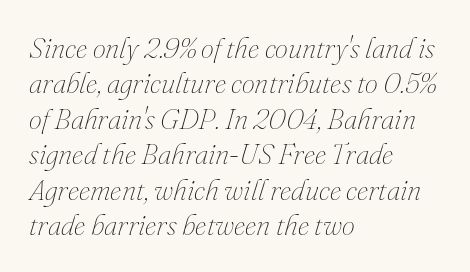
The image shows 29 px thin type, italic (leaning right); set left-aligned, line spacing 1.22x, normal letter spacing, not underlined; medium stroke contrast and a small x-height.
